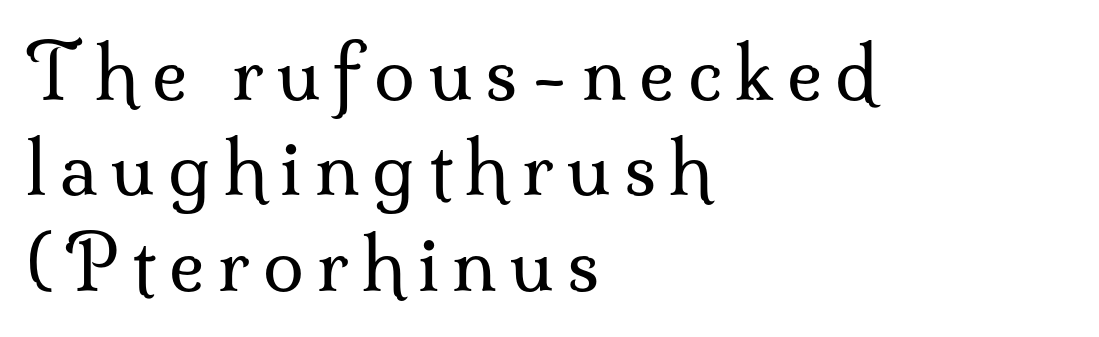
Here the designer chose a conventional face with non-uniform glyph widths. Summary of weight: not heavy and not bold. Rule under the text: the space is simply empty. The lines in this sample share a left origin and differ only in where they stop. The letters carry serifs — small finishing strokes at the ends of their stems.
